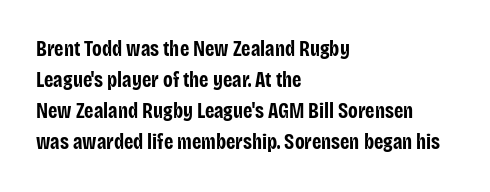
These lines keep a tight, regular rhythm from letter to letter. The typesetting leans heavy: a genuine bold. Line beginnings align vertically; line endings do not. If you drew a line through each stem, it would be perfectly vertical. Letters rest on an invisible, unmarked baseline.
